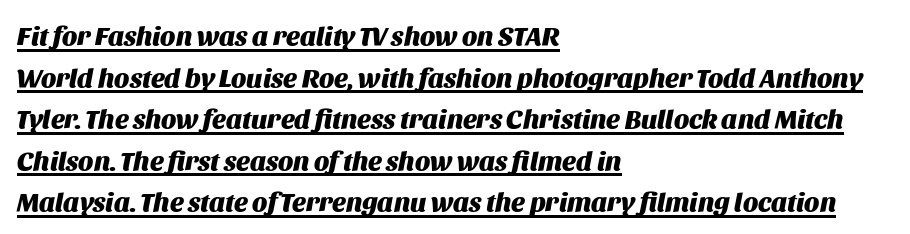
Q: Is the text bold? A: Yes.
Q: Is the text italic (slanted)? A: Yes, it leans right by about 11 degrees.
Q: Is the text underlined? A: Yes.
Q: How is the paragraph aligned? A: Left-aligned.
Q: Is the spacing between letters normal or unusually wide? A: Normal.
Q: Is the spacing between lines tight, normal or loose? A: Normal.
